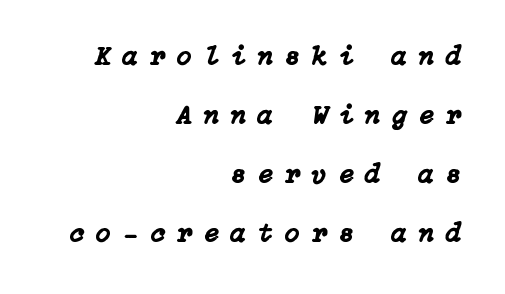
Q: Is the text italic (slanted)? A: Yes, it leans right by about 15 degrees.
Q: Is the text underlined? A: No.
Q: How is the paragraph aligned? A: Right-aligned.
Q: Is the spacing between letters normal or unusually wide? A: Unusually wide.
Q: Is the spacing between lines tight, normal or loose? A: Loose.
